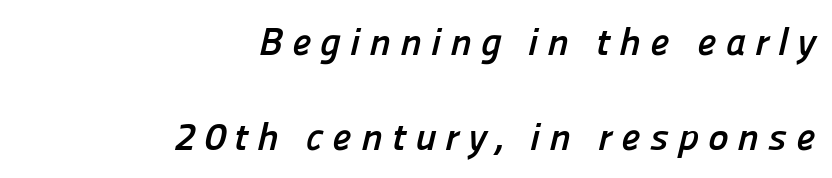
The image shows 39 px semibold sans-serif type; set right-aligned, loose line spacing (2.43x), unusually wide letter spacing (+0.23 em), not underlined; low stroke contrast and a medium x-height.
